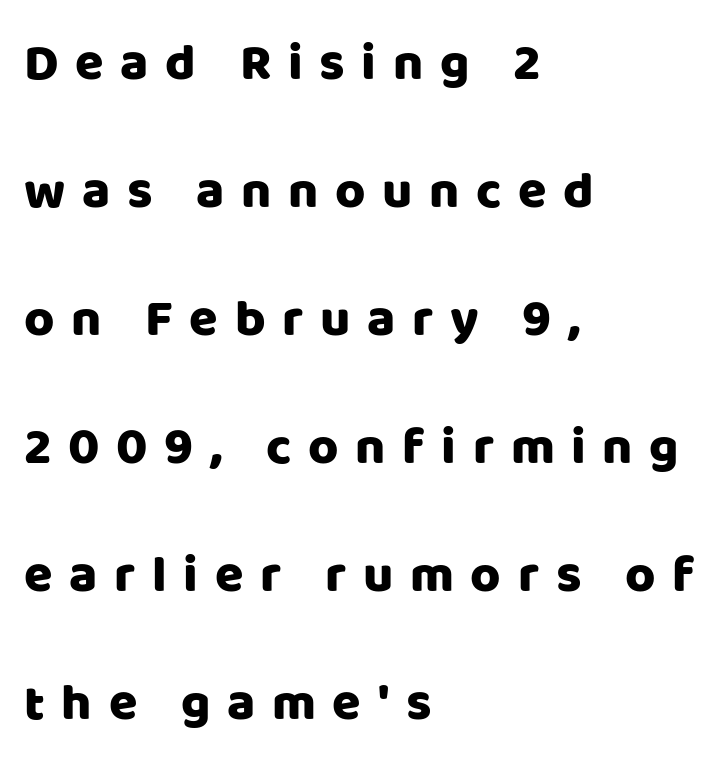
Q: Is the text italic (slanted)? A: No, it is upright.
Q: Is the typeface a serif or a sans-serif typeface? A: Sans-serif.
Q: Is the text underlined? A: No.
Q: How is the paragraph aligned? A: Left-aligned.
Q: Is the spacing between letters normal or unusually wide? A: Unusually wide.
Q: Is the spacing between lines tight, normal or loose? A: Loose.
Q: Width (condensed, normal, or wide)? A: Normal.
Q: Stroke contrast? A: Low.
Q: x-height? A: Large.
Q: Monospaced? A: No.
